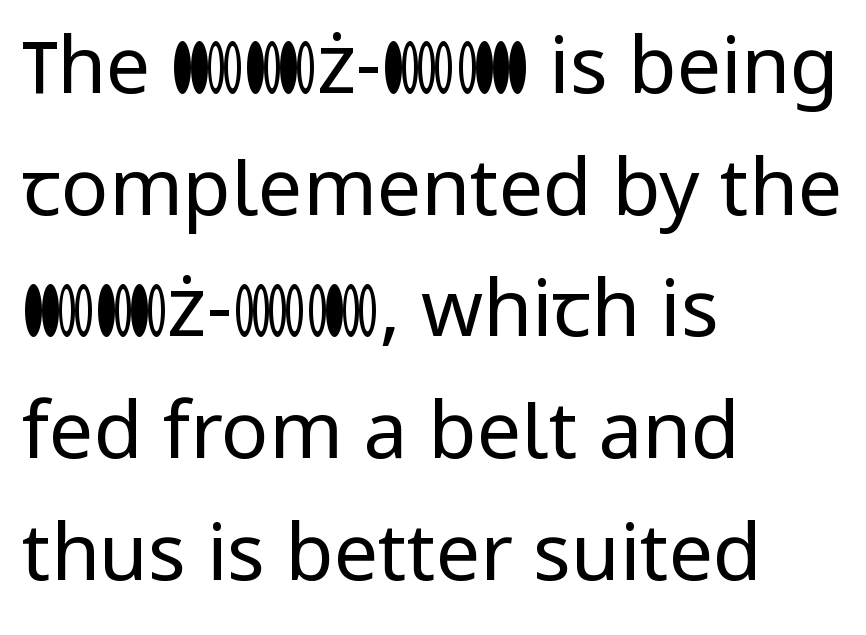
Q: Is the text bold? A: No.
Q: Is the text italic (slanted)? A: No, it is upright.
Q: Is the typeface a serif or a sans-serif typeface? A: Sans-serif.
Q: Is the text underlined? A: No.
Q: How is the paragraph aligned? A: Left-aligned.
Q: Is the spacing between letters normal or unusually wide? A: Normal.
Q: Is the spacing between lines tight, normal or loose? A: Normal.
Q: Width (condensed, normal, or wide)? A: Normal.
Q: Stroke contrast? A: Low.
Q: x-height? A: Medium.
Q: Monospaced? A: No.
